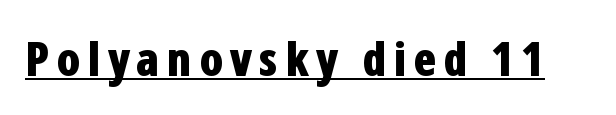
The image shows 47 px bold, condensed sans-serif type, upright; set underlined; low stroke contrast and a medium x-height.
